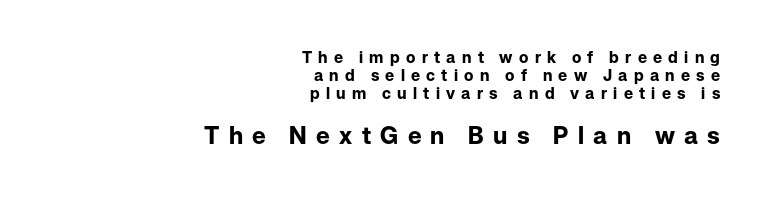
Q: Is the text bold? A: Yes.
Q: Is the text italic (slanted)? A: No, it is upright.
Q: Is the text underlined? A: No.
Q: How is the paragraph aligned? A: Right-aligned.
Q: Is the spacing between letters normal or unusually wide? A: Unusually wide.
Q: Is the spacing between lines tight, normal or loose? A: Tight.
Q: Which block of text is set in a larger size, the first (top) or the second (bottom)? A: The second (bottom) one.
